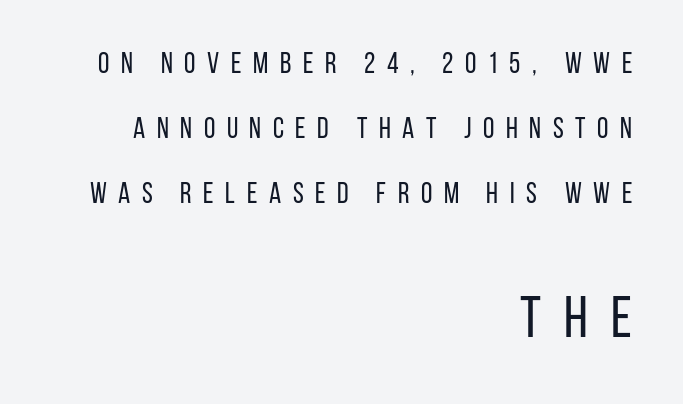
Is this a sans? Yes — the strokes have no serifs. The letters in the lower block stand taller than those in the block above. The rendering uses natural spacing where letterforms have individual widths. Reading down the block, your eye finds every line finishing at a fixed right position.
